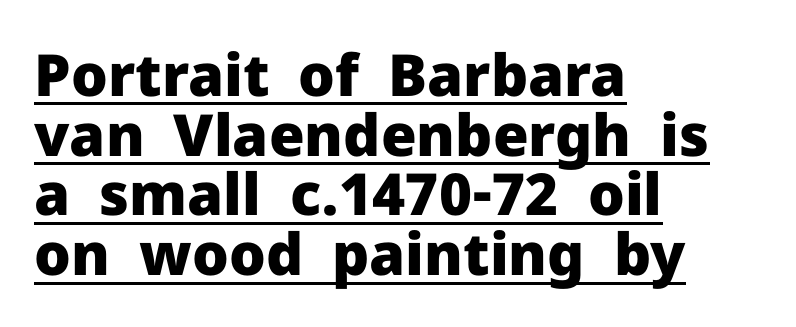
Q: Is the text bold? A: Yes.
Q: Is the text italic (slanted)? A: No, it is upright.
Q: Is the typeface a serif or a sans-serif typeface? A: Sans-serif.
Q: Is the text underlined? A: Yes.
Q: How is the paragraph aligned? A: Left-aligned.
Q: Is the spacing between letters normal or unusually wide? A: Normal.
Q: Is the spacing between lines tight, normal or loose? A: Tight.
Q: Width (condensed, normal, or wide)? A: Normal.
Q: Stroke contrast? A: Low.
Q: x-height? A: Medium.
Q: Monospaced? A: No.
